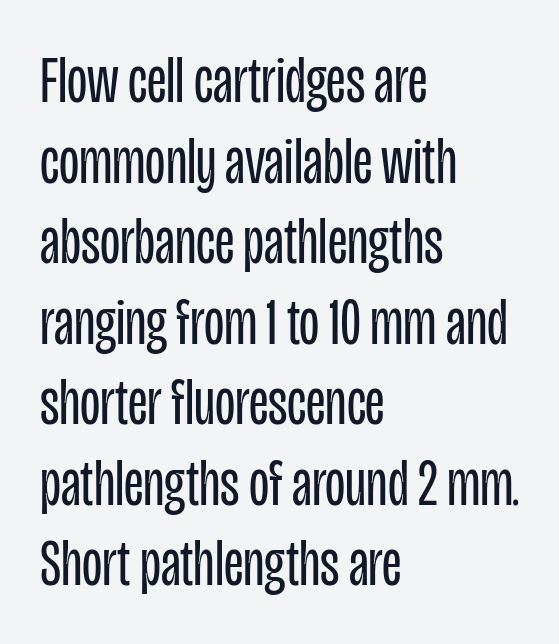
{"serif": "no", "italic": "no", "bold": "no", "weight": "regular", "width": "condensed", "stroke_contrast": "low", "x_height": "large", "monospaced": "no", "underline": "no", "align": "left", "line_spacing_ratio": 1.22, "letter_spacing": "normal", "letter_spacing_em": 0.0, "glyph_px": 66}
